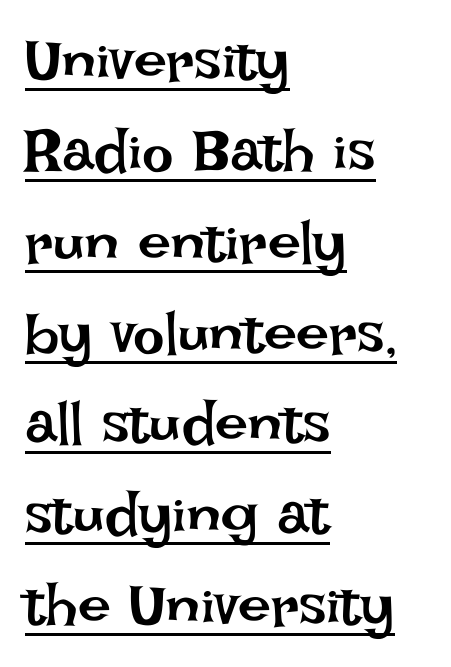
Varying glyph widths throughout — classic text-font behaviour. The letterforms sit shoulder to shoulder at normal distance. Ascenders rise straight up at ninety degrees. What's the leading like? Ordinary, nothing unusual.
